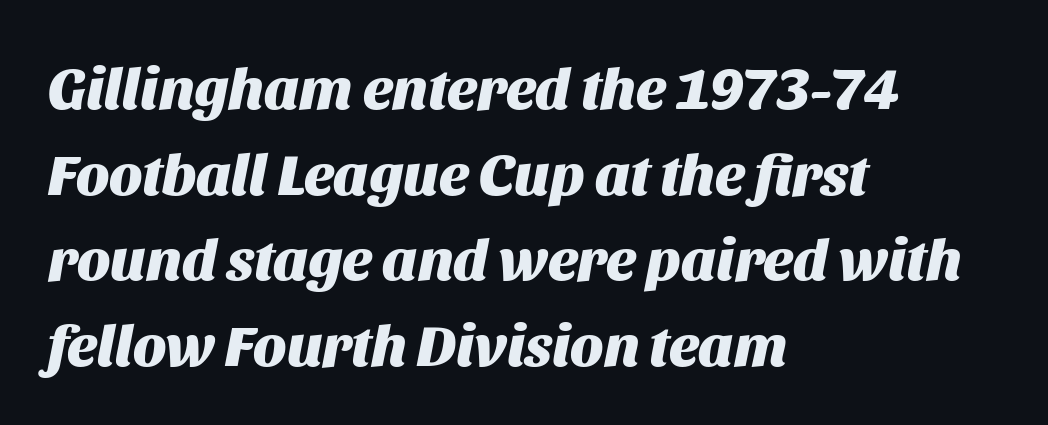
{"italic": "yes", "lean": "right", "slant_degrees": 11, "bold": "yes", "weight": "heavy", "width": "normal", "stroke_contrast": "medium", "x_height": "large", "monospaced": "no", "underline": "no", "align": "left", "line_spacing": "normal", "line_spacing_ratio": 1.45, "letter_spacing": "normal", "letter_spacing_em": 0.0, "glyph_px": 59}
